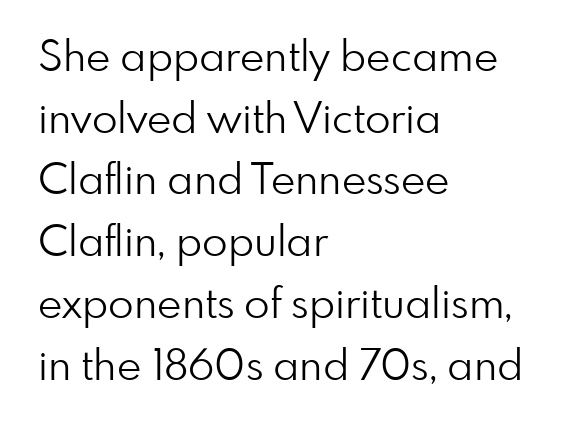
The image shows 42 px light sans-serif type, upright; set left-aligned, normal line spacing (1.47x), normal letter spacing, not underlined; low stroke contrast and a small x-height.
